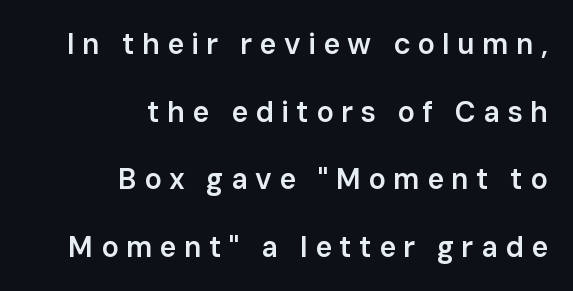
Q: Is the text bold? A: Semi-bold.
Q: Is the text italic (slanted)? A: No, it is upright.
Q: Is the typeface a serif or a sans-serif typeface? A: Sans-serif.
Q: Is the text underlined? A: No.
Q: How is the paragraph aligned? A: Right-aligned.
Q: Is the spacing between letters normal or unusually wide? A: Unusually wide.
Q: Is the spacing between lines tight, normal or loose? A: Loose.
Q: Width (condensed, normal, or wide)? A: Normal.
Q: Stroke contrast? A: Low.
Q: x-height? A: Medium.
Q: Monospaced? A: No.
